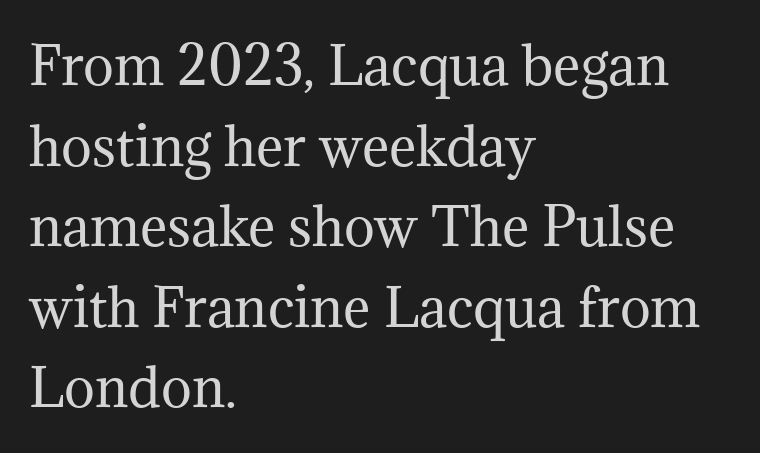
Spacing verdict: proportional, widths tailored to each character. Designer's note — italics off, roman on. The typeface chosen for these lines features serifs. Letters have the restrained weight of plain body copy at most.
